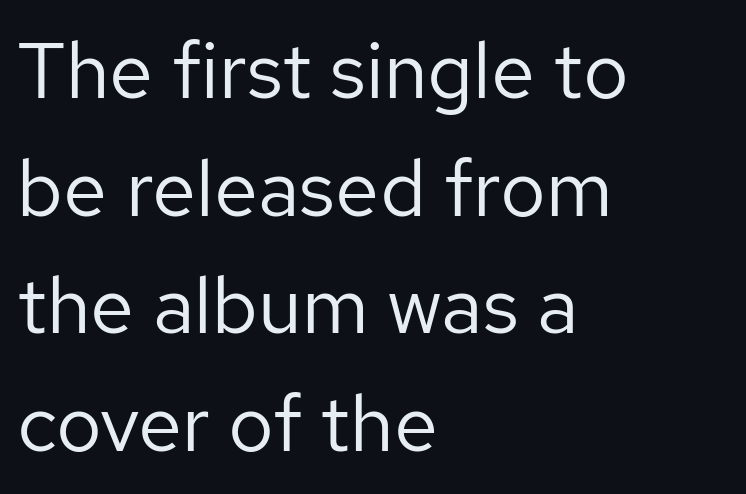
Q: Is the text bold? A: No.
Q: Is the text italic (slanted)? A: No, it is upright.
Q: Is the typeface a serif or a sans-serif typeface? A: Sans-serif.
Q: Is the text underlined? A: No.
Q: How is the paragraph aligned? A: Left-aligned.
Q: Is the spacing between letters normal or unusually wide? A: Normal.
Q: Is the spacing between lines tight, normal or loose? A: Normal.
Q: Width (condensed, normal, or wide)? A: Normal.
Q: Stroke contrast? A: Low.
Q: x-height? A: Medium.
Q: Monospaced? A: No.
